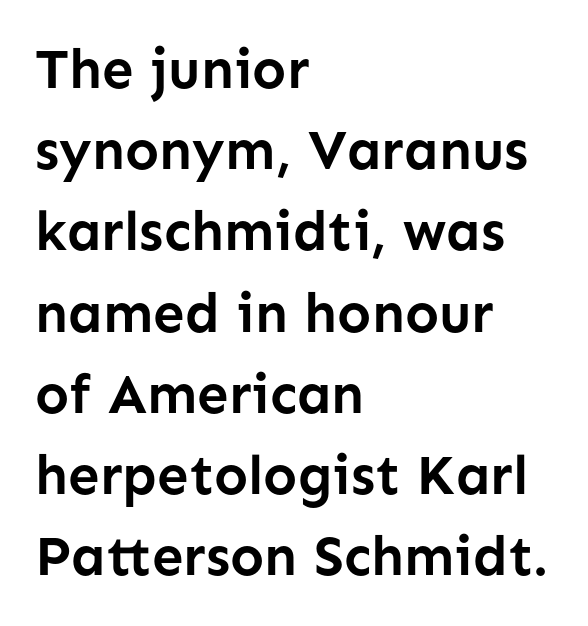
{"serif": "no", "italic": "no", "bold": "yes", "weight": "semibold", "width": "normal", "stroke_contrast": "low", "x_height": "medium", "monospaced": "no", "underline": "no", "align": "left", "line_spacing": "normal", "line_spacing_ratio": 1.45, "letter_spacing": "normal", "letter_spacing_em": 0.0, "glyph_px": 56}
